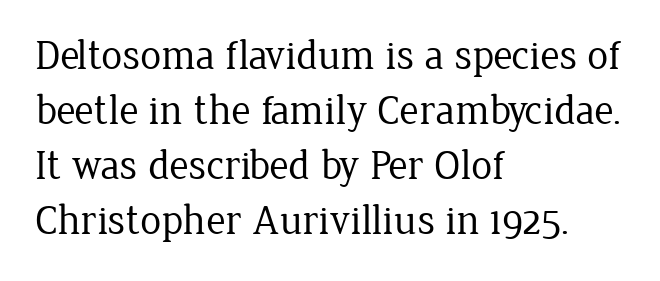
The image shows 42 px regular-weight serif type, upright; set left-aligned, normal line spacing (1.31x), normal letter spacing, not underlined; low stroke contrast and a medium x-height.
